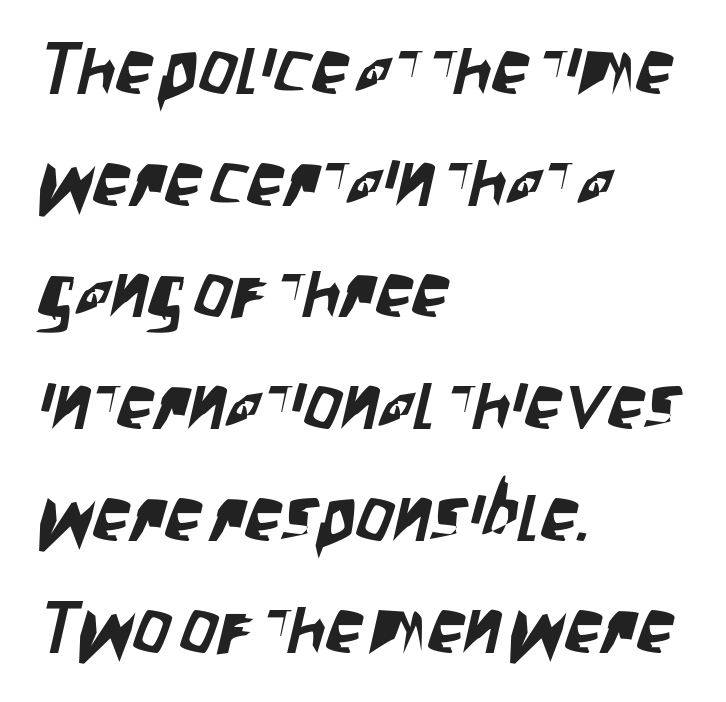
Is this a fixed-width face? No — the glyphs have proportional, varying widths. The block of text has a typical density, with ordinary space between rows. The type is set solid horizontally, with unmodified tracking. The setting favours the left margin, as ordinary paragraphs usually do.
